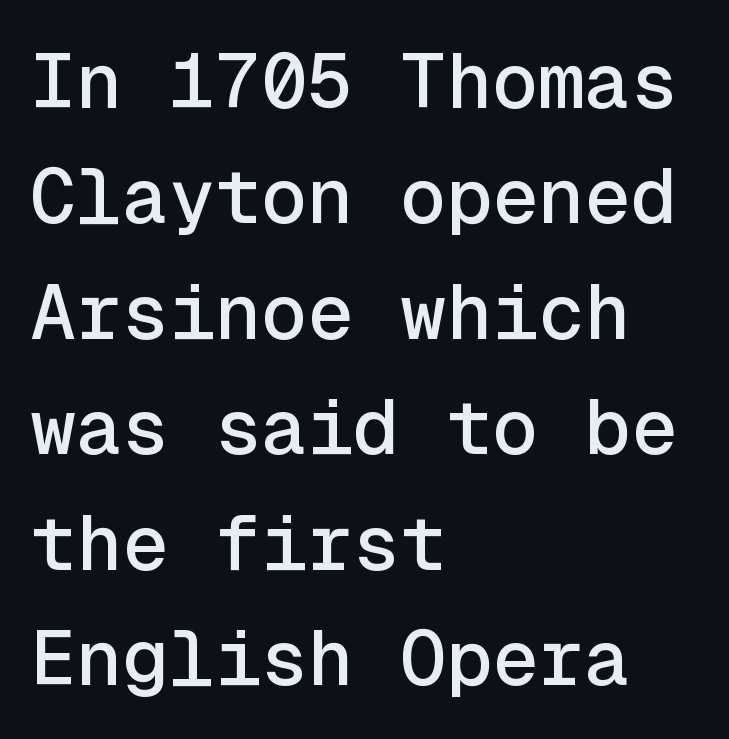
Q: Is the text italic (slanted)? A: No, it is upright.
Q: Is the typeface a serif or a sans-serif typeface? A: Sans-serif.
Q: Is the text underlined? A: No.
Q: How is the paragraph aligned? A: Left-aligned.
Q: Is the spacing between letters normal or unusually wide? A: Normal.
Q: Is the spacing between lines tight, normal or loose? A: Normal.
Q: Width (condensed, normal, or wide)? A: Normal.
Q: x-height? A: Medium.
Q: Monospaced? A: Yes.
